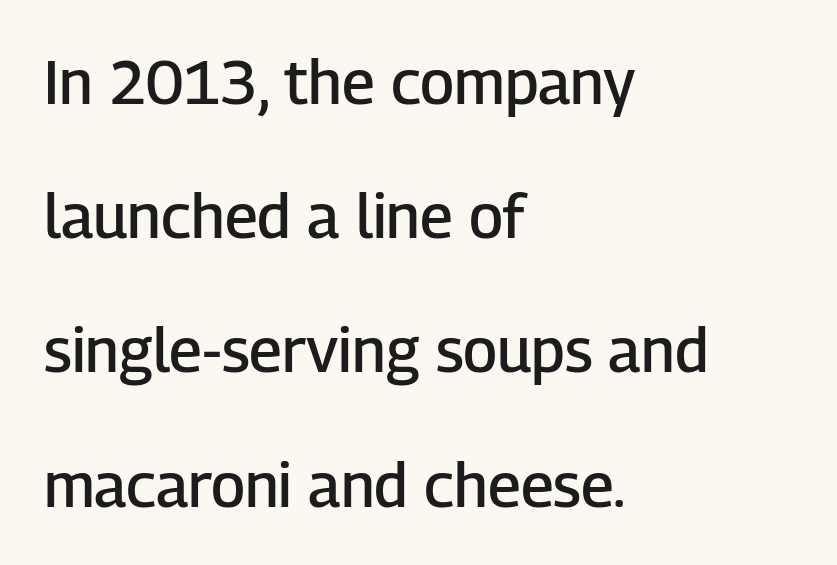
The image shows 61 px semibold sans-serif type, upright; set left-aligned, loose line spacing (2.2x), normal letter spacing, not underlined; low stroke contrast and a medium x-height.
